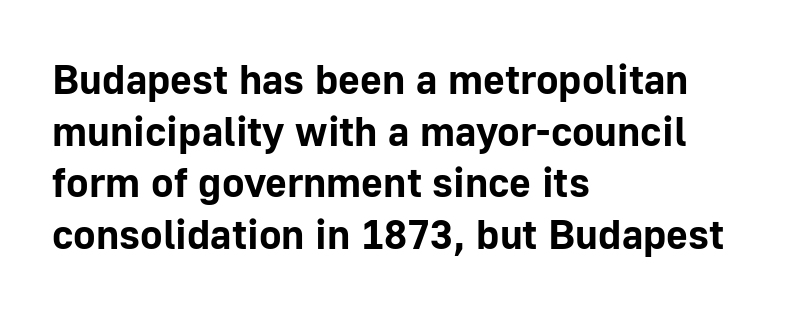
Q: Is the text bold? A: Yes.
Q: Is the text italic (slanted)? A: No, it is upright.
Q: Is the typeface a serif or a sans-serif typeface? A: Sans-serif.
Q: Is the text underlined? A: No.
Q: How is the paragraph aligned? A: Left-aligned.
Q: Is the spacing between letters normal or unusually wide? A: Normal.
Q: Width (condensed, normal, or wide)? A: Normal.
Q: Stroke contrast? A: Low.
Q: x-height? A: Medium.
Q: Monospaced? A: No.
